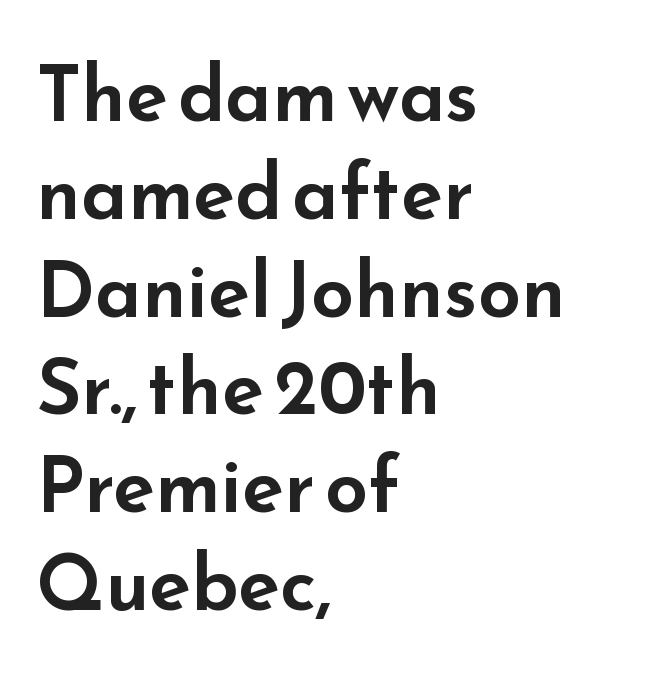
{"serif": "no", "italic": "no", "width": "wide", "stroke_contrast": "low", "x_height": "small", "monospaced": "no", "underline": "no", "align": "left", "line_spacing": "normal", "line_spacing_ratio": 1.27, "letter_spacing": "normal", "letter_spacing_em": 0.0, "glyph_px": 77}
